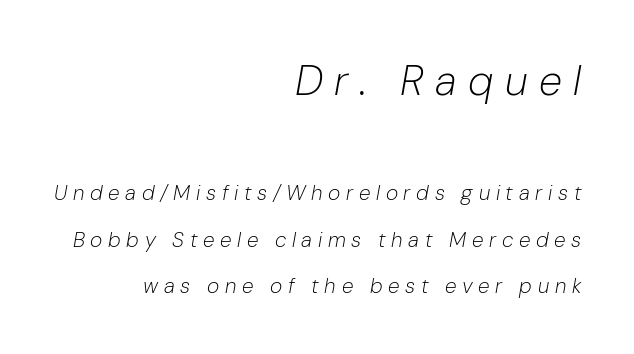
Q: Is the text bold? A: No.
Q: Is the text italic (slanted)? A: Yes, it leans right by about 10 degrees.
Q: Is the text underlined? A: No.
Q: How is the paragraph aligned? A: Right-aligned.
Q: Is the spacing between letters normal or unusually wide? A: Unusually wide.
Q: Is the spacing between lines tight, normal or loose? A: Loose.
Q: Which block of text is set in a larger size, the first (top) or the second (bottom)? A: The first (top) one.
Q: Width (condensed, normal, or wide)? A: Normal.
Q: Stroke contrast? A: Low.
Q: x-height? A: Medium.
Q: Monospaced? A: No.
